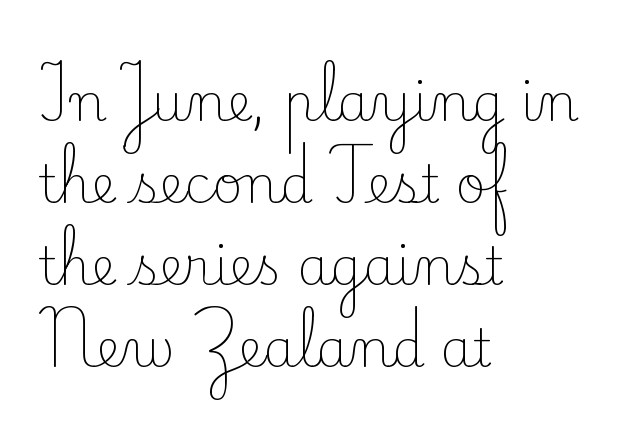
The image shows 52 px light serif type, upright; set left-aligned, normal line spacing (1.58x), normal letter spacing, not underlined; low stroke contrast and a small x-height.
